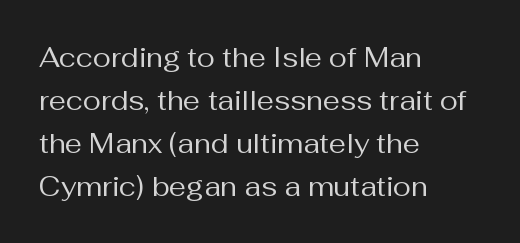
{"italic": "no", "bold": "no", "underline": "no", "align": "left", "line_spacing": "normal", "line_spacing_ratio": 1.59, "letter_spacing": "normal", "letter_spacing_em": 0.0, "glyph_px": 27}
